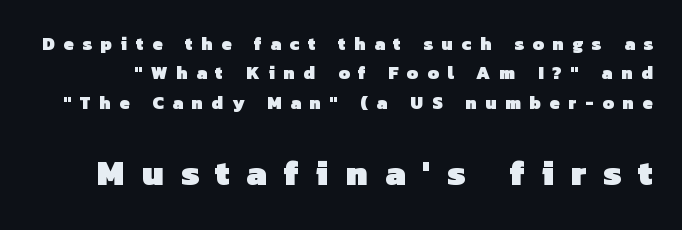
Q: Is the text bold? A: Yes.
Q: Is the typeface a serif or a sans-serif typeface? A: Sans-serif.
Q: Is the text underlined? A: No.
Q: Is the spacing between letters normal or unusually wide? A: Unusually wide.
Q: Is the spacing between lines tight, normal or loose? A: Normal.
Q: Which block of text is set in a larger size, the first (top) or the second (bottom)? A: The second (bottom) one.
Q: Width (condensed, normal, or wide)? A: Normal.
Q: Stroke contrast? A: Low.
Q: x-height? A: Medium.
Q: Monospaced? A: No.
